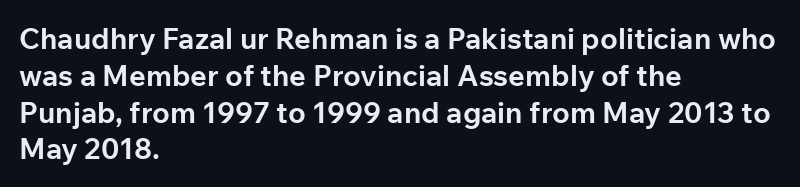
The image shows 29 px bold sans-serif type, upright; set left-aligned, normal line spacing (1.27x), normal letter spacing, not underlined; low stroke contrast and a medium x-height.
